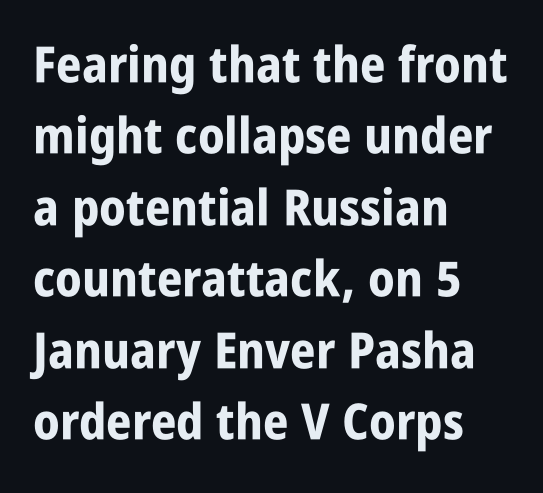
The image shows 50 px bold, condensed sans-serif type, upright; set left-aligned, normal line spacing (1.43x), normal letter spacing, not underlined; low stroke contrast and a large x-height.
